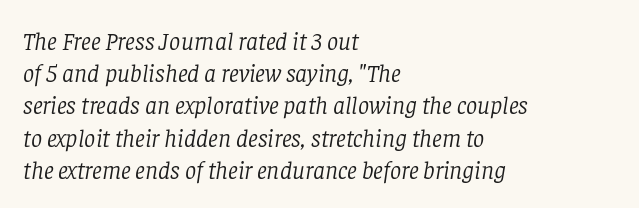
{"italic": "yes", "lean": "right", "slant_degrees": 8, "bold": "no", "underline": "no", "align": "left", "line_spacing": "normal", "line_spacing_ratio": 1.29, "letter_spacing": "normal", "letter_spacing_em": 0.0, "glyph_px": 25}
